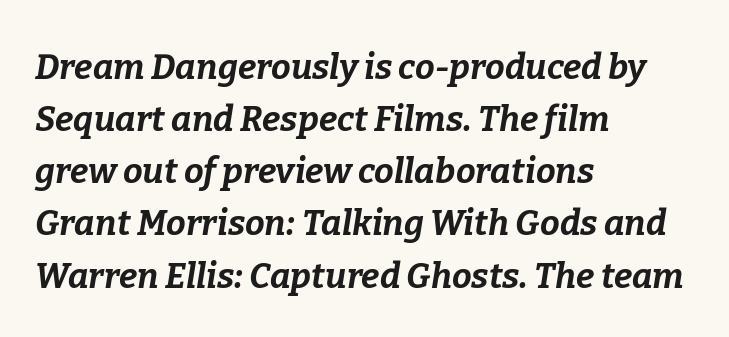
Q: Is the text bold? A: Yes.
Q: Is the text italic (slanted)? A: Yes, it leans right by about 9 degrees.
Q: Is the text underlined? A: No.
Q: How is the paragraph aligned? A: Left-aligned.
Q: Is the spacing between letters normal or unusually wide? A: Normal.
Q: Is the spacing between lines tight, normal or loose? A: Normal.
Q: Width (condensed, normal, or wide)? A: Normal.
Q: Stroke contrast? A: Low.
Q: x-height? A: Medium.
Q: Monospaced? A: No.
